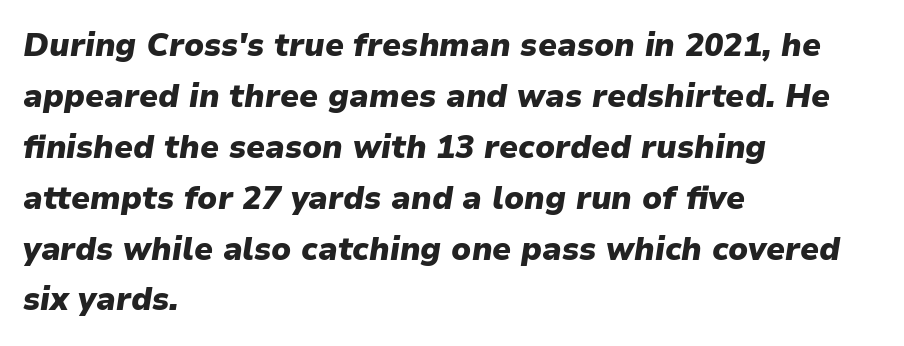
{"italic": "yes", "lean": "right", "slant_degrees": 9, "bold": "yes", "weight": "heavy", "width": "normal", "stroke_contrast": "low", "x_height": "medium", "monospaced": "no", "underline": "no", "align": "left", "line_spacing": "normal", "line_spacing_ratio": 1.59, "letter_spacing": "normal", "letter_spacing_em": 0.0, "glyph_px": 32}
